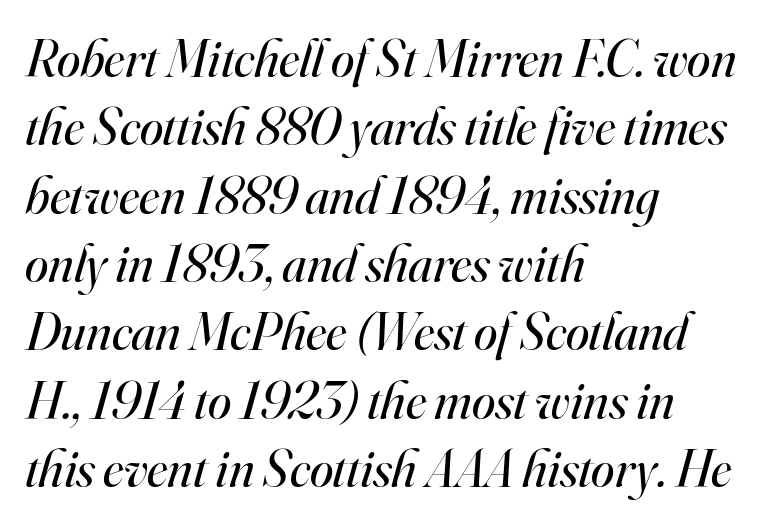
{"serif": "yes", "italic": "yes", "lean": "right", "slant_degrees": 16, "bold": "no", "weight": "regular", "width": "normal", "stroke_contrast": "high", "x_height": "small", "monospaced": "no", "underline": "no", "align": "left", "line_spacing": "normal", "line_spacing_ratio": 1.29, "letter_spacing": "normal", "letter_spacing_em": 0.0, "glyph_px": 53}
